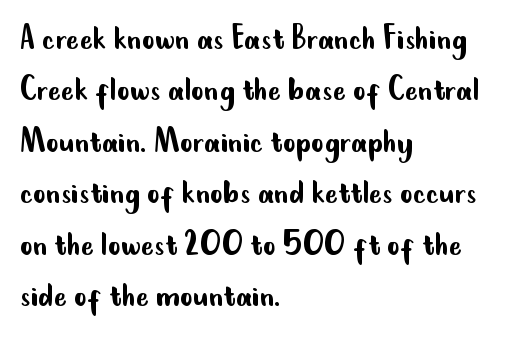
Q: Is the text bold? A: No.
Q: Is the text italic (slanted)? A: No, it is upright.
Q: Is the typeface a serif or a sans-serif typeface? A: Sans-serif.
Q: Is the text underlined? A: No.
Q: How is the paragraph aligned? A: Left-aligned.
Q: Is the spacing between letters normal or unusually wide? A: Normal.
Q: Is the spacing between lines tight, normal or loose? A: Normal.
Q: Width (condensed, normal, or wide)? A: Condensed.
Q: Stroke contrast? A: Low.
Q: x-height? A: Small.
Q: Monospaced? A: No.
